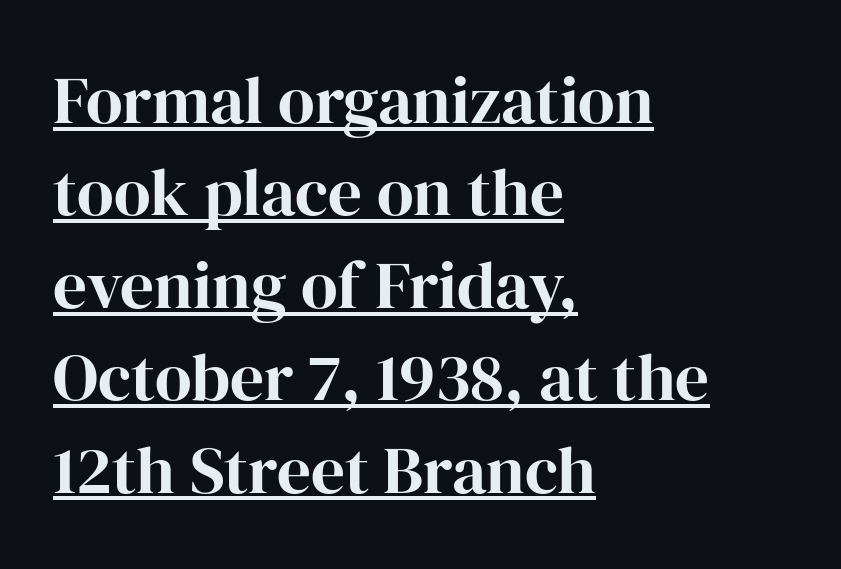
To sum up the face: it has serifs. The typography opts for an upright posture over an oblique one. Teacher's note: observe the even left margin — that is flush-left alignment. This sample keeps an unexceptional amount of space between lines. The rendering keeps characters at their native spacing. The rendering uses the underline text-decoration.
